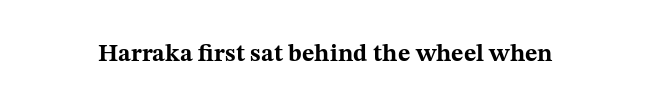
What stands out about the letter spacing? Nothing — it is the standard amount. Upright lettering throughout. Bold? Absolutely — the strokes are thick and heavy. The glyphs are unaccompanied by any horizontal stroke below them.
